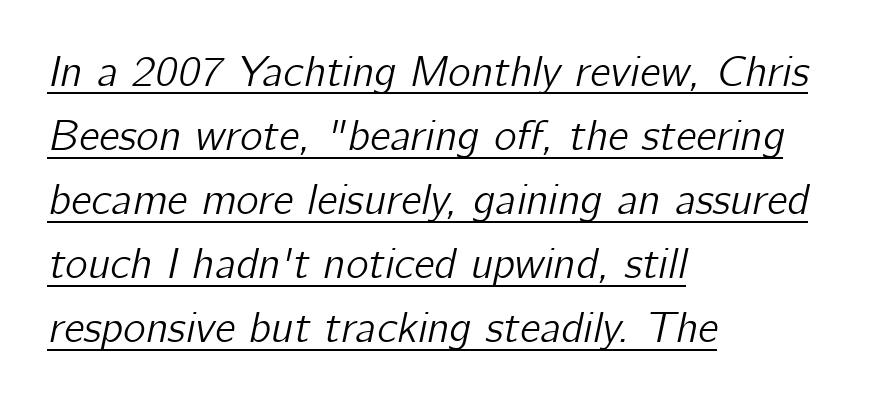
The image shows 43 px text type, italic (leaning right); set left-aligned, normal line spacing (1.49x), normal letter spacing, underlined; low stroke contrast and a medium x-height.
